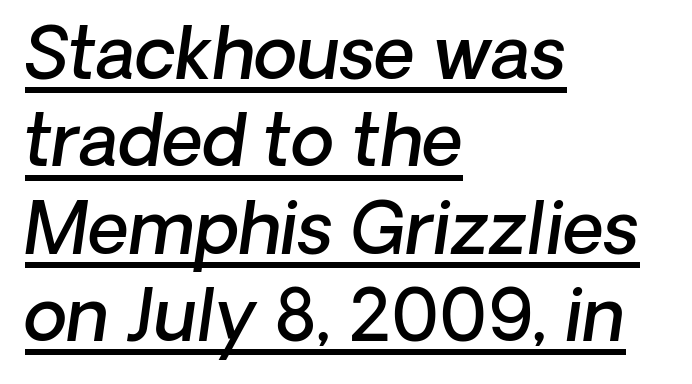
The image shows 71 px semibold sans-serif type; set left-aligned, line spacing 1.23x, normal letter spacing, underlined; low stroke contrast and a medium x-height.
